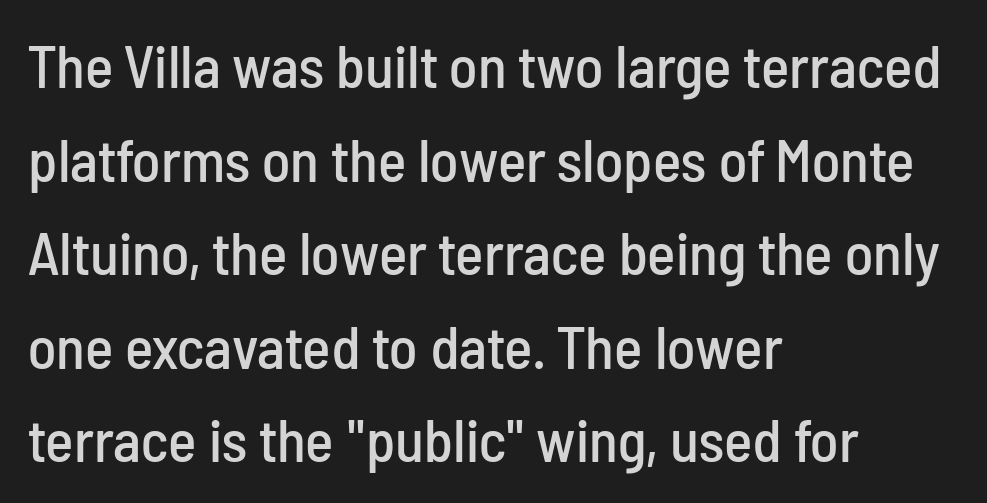
Q: Is the text italic (slanted)? A: No, it is upright.
Q: Is the typeface a serif or a sans-serif typeface? A: Sans-serif.
Q: Is the text underlined? A: No.
Q: How is the paragraph aligned? A: Left-aligned.
Q: Is the spacing between letters normal or unusually wide? A: Normal.
Q: Is the spacing between lines tight, normal or loose? A: Normal.
Q: Width (condensed, normal, or wide)? A: Condensed.
Q: Stroke contrast? A: Low.
Q: x-height? A: Medium.
Q: Monospaced? A: No.
